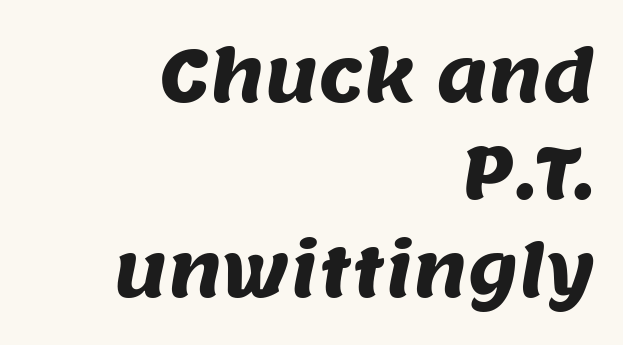
{"serif": "no", "width": "normal", "stroke_contrast": "medium", "x_height": "large", "monospaced": "no", "underline": "no", "align": "right", "line_spacing": "normal", "line_spacing_ratio": 1.37, "letter_spacing": "normal", "letter_spacing_em": 0.0, "glyph_px": 71}
